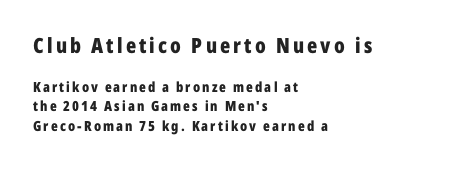
Q: Is the text bold? A: Yes.
Q: Is the text italic (slanted)? A: No, it is upright.
Q: Is the text underlined? A: No.
Q: How is the paragraph aligned? A: Left-aligned.
Q: Is the spacing between lines tight, normal or loose? A: Normal.
Q: Which block of text is set in a larger size, the first (top) or the second (bottom)? A: The first (top) one.
